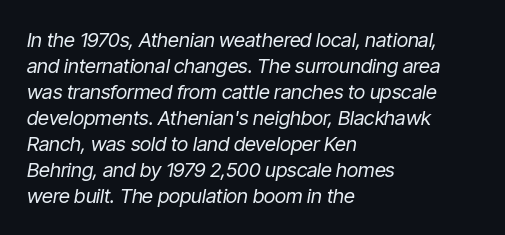
The image shows 20 px text type, italic (leaning right); set left-aligned, normal line spacing (1.3x), normal letter spacing, not underlined.
